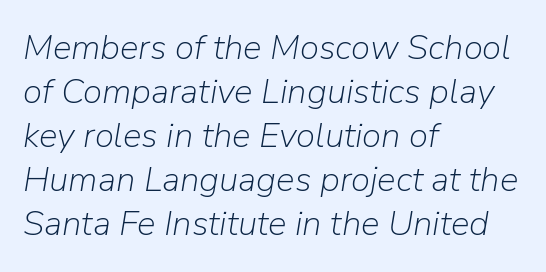
{"italic": "yes", "lean": "right", "slant_degrees": 9, "bold": "no", "weight": "light", "width": "normal", "stroke_contrast": "low", "x_height": "medium", "monospaced": "no", "underline": "no", "align": "left", "line_spacing": "normal", "line_spacing_ratio": 1.26, "letter_spacing": "normal", "letter_spacing_em": 0.0, "glyph_px": 35}
